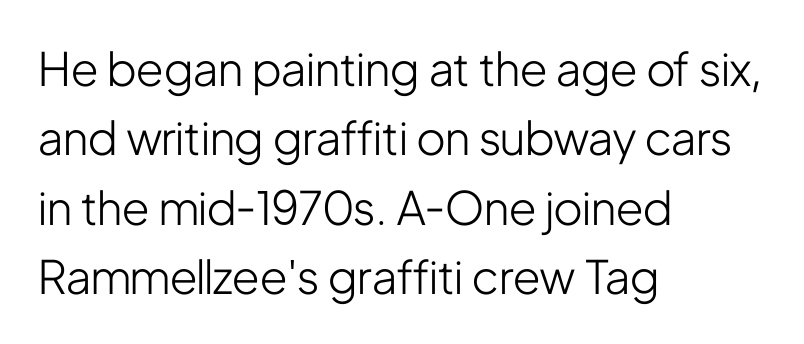
The image shows 46 px light, condensed sans-serif type, upright; set left-aligned, normal line spacing (1.51x), normal letter spacing, not underlined; low stroke contrast and a medium x-height.
